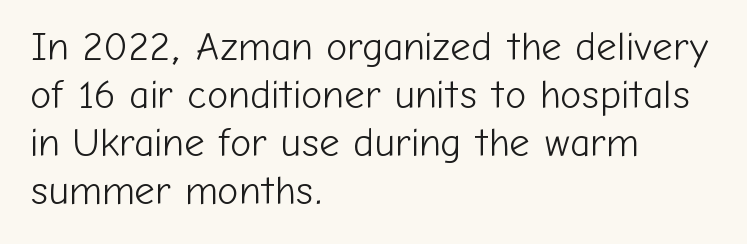
Q: Is the text bold? A: No.
Q: Is the text italic (slanted)? A: No, it is upright.
Q: Is the typeface a serif or a sans-serif typeface? A: Sans-serif.
Q: Is the text underlined? A: No.
Q: How is the paragraph aligned? A: Left-aligned.
Q: Is the spacing between letters normal or unusually wide? A: Normal.
Q: Width (condensed, normal, or wide)? A: Normal.
Q: Stroke contrast? A: Low.
Q: x-height? A: Medium.
Q: Monospaced? A: No.
